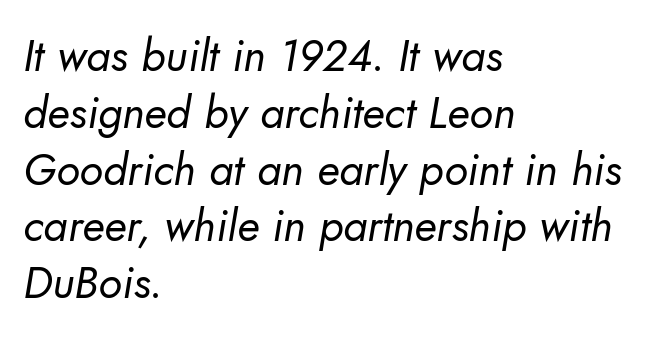
Q: Is the text bold? A: No.
Q: Is the typeface a serif or a sans-serif typeface? A: Sans-serif.
Q: Is the text underlined? A: No.
Q: How is the paragraph aligned? A: Left-aligned.
Q: Is the spacing between letters normal or unusually wide? A: Normal.
Q: Is the spacing between lines tight, normal or loose? A: Normal.
Q: Width (condensed, normal, or wide)? A: Normal.
Q: Stroke contrast? A: Low.
Q: x-height? A: Small.
Q: Monospaced? A: No.
